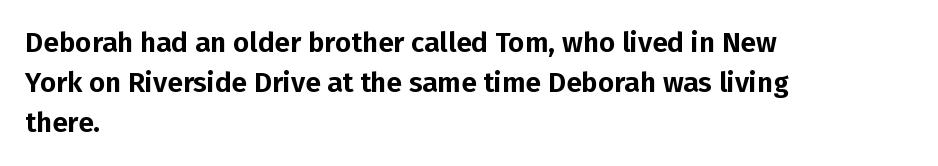
{"serif": "no", "italic": "no", "width": "normal", "stroke_contrast": "low", "x_height": "medium", "monospaced": "no", "underline": "no", "align": "left", "line_spacing": "normal", "line_spacing_ratio": 1.43, "letter_spacing": "normal", "letter_spacing_em": 0.0, "glyph_px": 28}
